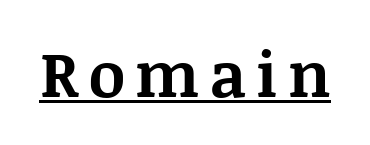
Underlined type. These lines carry a lot of weight — the face is fully bold. What kind of face is this? One with serifs. Varying glyph widths throughout — classic text-font behaviour.
